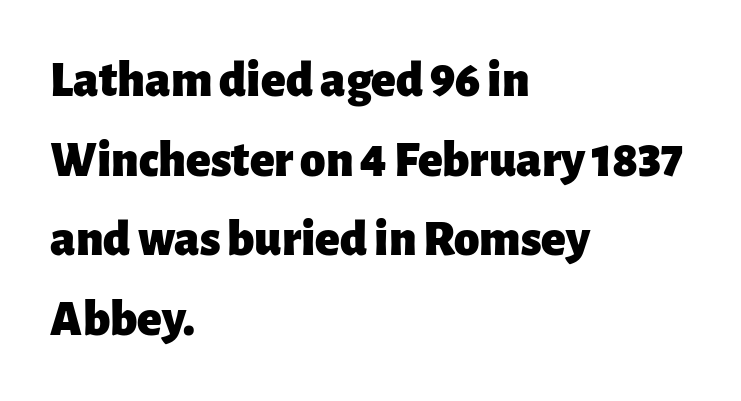
Q: Is the text bold? A: Yes.
Q: Is the text italic (slanted)? A: No, it is upright.
Q: Is the typeface a serif or a sans-serif typeface? A: Sans-serif.
Q: Is the text underlined? A: No.
Q: How is the paragraph aligned? A: Left-aligned.
Q: Is the spacing between letters normal or unusually wide? A: Normal.
Q: Is the spacing between lines tight, normal or loose? A: Normal.
Q: Width (condensed, normal, or wide)? A: Normal.
Q: Stroke contrast? A: Low.
Q: x-height? A: Medium.
Q: Monospaced? A: No.
